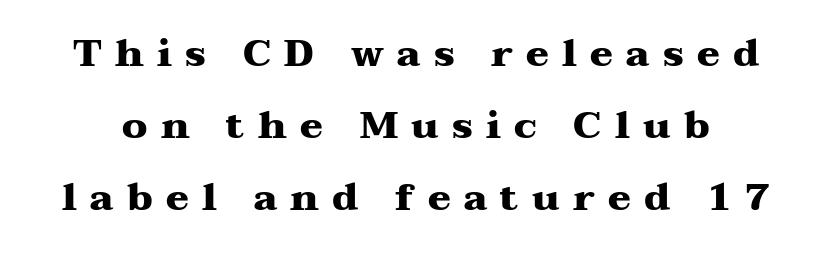
Bold? Absolutely — the strokes are thick and heavy. Spacing verdict: proportional, widths tailored to each character. The block of text is sparse from top to bottom, with ample space between rows. Do the letters lean? They stand straight. Observe the wide spacing: letters keep a clear distance from each other.
